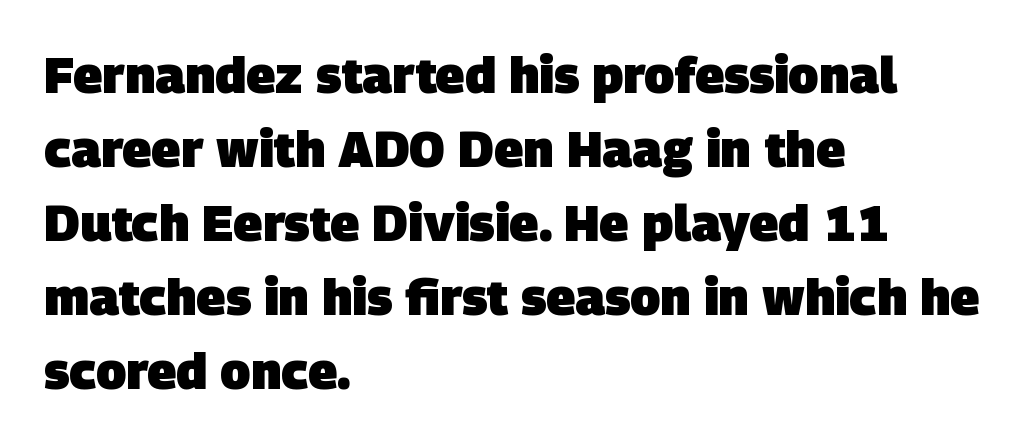
{"serif": "no", "bold": "yes", "weight": "heavy", "width": "normal", "stroke_contrast": "low", "x_height": "large", "monospaced": "no", "underline": "no", "align": "left", "line_spacing": "normal", "line_spacing_ratio": 1.48, "letter_spacing": "normal", "letter_spacing_em": 0.0, "glyph_px": 50}
